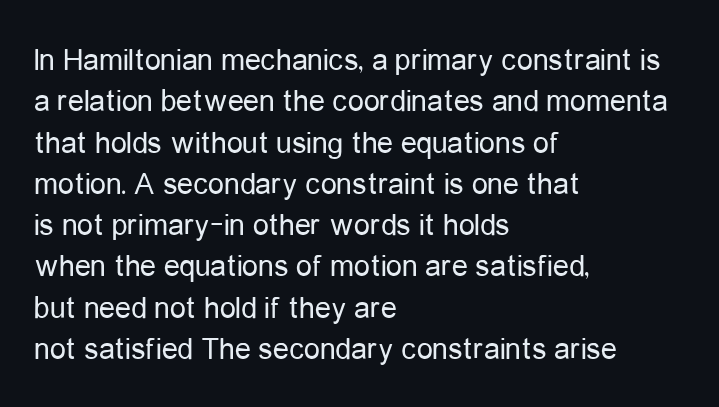
{"serif": "no", "italic": "no", "bold": "no", "weight": "regular", "width": "condensed", "stroke_contrast": "low", "x_height": "medium", "monospaced": "no", "underline": "no", "align": "left", "line_spacing": "normal", "line_spacing_ratio": 1.29, "letter_spacing": "normal", "letter_spacing_em": 0.0, "glyph_px": 32}
